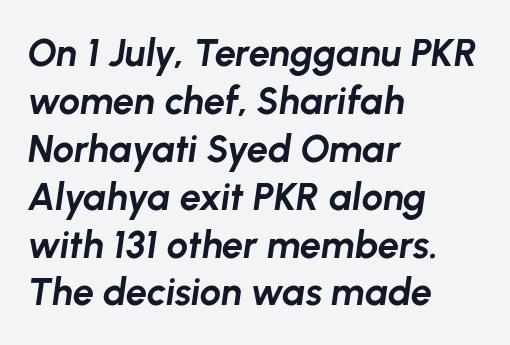
Q: Is the text bold? A: Yes.
Q: Is the text italic (slanted)? A: Yes, it leans right by about 8 degrees.
Q: Is the text underlined? A: No.
Q: How is the paragraph aligned? A: Left-aligned.
Q: Is the spacing between letters normal or unusually wide? A: Normal.
Q: Is the spacing between lines tight, normal or loose? A: Normal.
Q: Width (condensed, normal, or wide)? A: Normal.
Q: Stroke contrast? A: Low.
Q: x-height? A: Medium.
Q: Monospaced? A: No.
